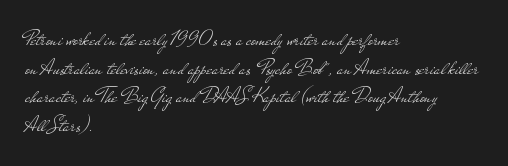
Check the space under the baseline: it is left empty. Characters follow at the spacing the type designer built in. These glyphs show unthickened strokes, regular width or finer. A typesetter would call this leading conventional body-copy spacing. The compositor pushed each line to the left boundary.
